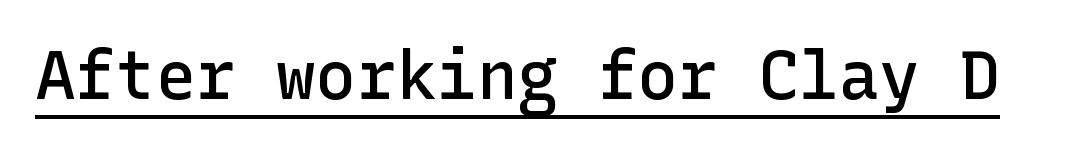
Q: Is the text bold? A: Semi-bold.
Q: Is the text italic (slanted)? A: No, it is upright.
Q: Is the typeface a serif or a sans-serif typeface? A: Sans-serif.
Q: Is the text underlined? A: Yes.
Q: Is the spacing between letters normal or unusually wide? A: Normal.
Q: Width (condensed, normal, or wide)? A: Normal.
Q: Stroke contrast? A: Low.
Q: x-height? A: Medium.
